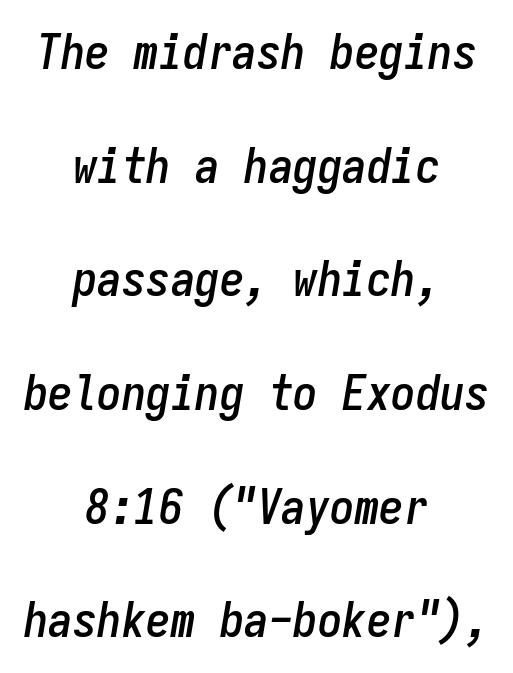
The image shows 49 px condensed type, italic (leaning right), monospaced; set centered, loose line spacing (2.32x), normal letter spacing, not underlined; low stroke contrast and a medium x-height.
